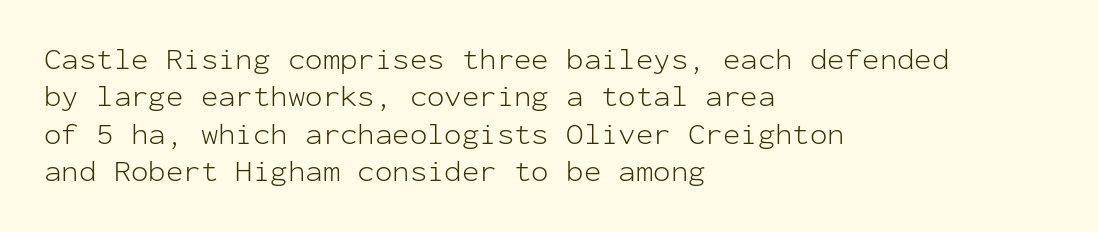
{"serif": "no", "italic": "no", "bold": "no", "weight": "light", "width": "normal", "stroke_contrast": "low", "x_height": "medium", "monospaced": "yes", "underline": "no", "align": "left", "line_spacing": "normal", "line_spacing_ratio": 1.29, "letter_spacing": "normal", "letter_spacing_em": 0.0, "glyph_px": 29}
